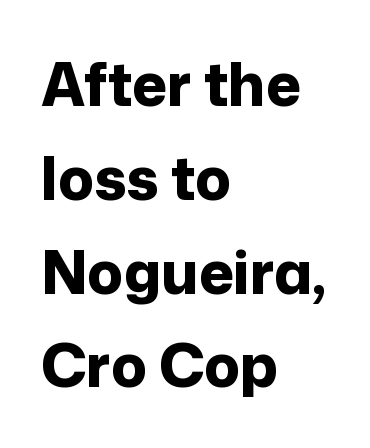
The passage shown is not underscored anywhere. Spacing between characters is what you'd get straight out of the box. Typeset ragged right — the left edge is the straight one. The passage shown is typed in a proportional face where columns would drift.
